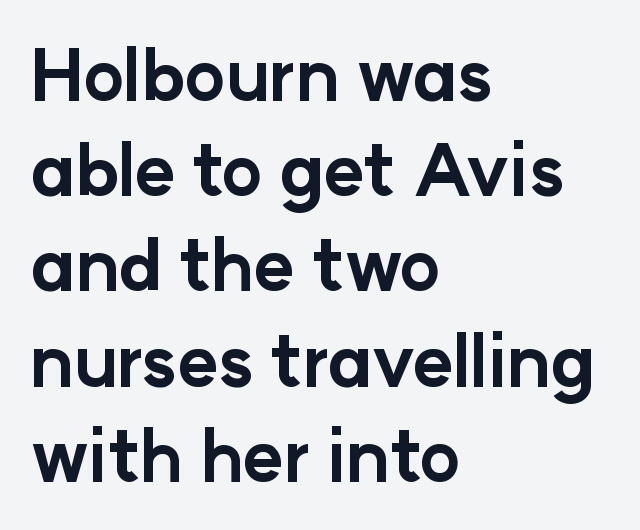
The image shows 70 px bold sans-serif type, upright; set left-aligned, normal line spacing (1.36x), normal letter spacing, not underlined; low stroke contrast and a medium x-height.
